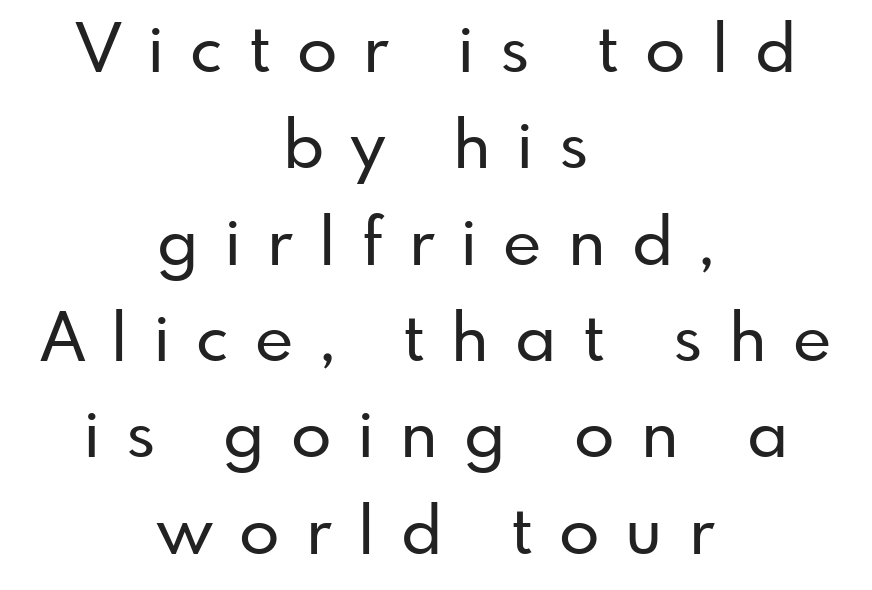
Q: Is the text italic (slanted)? A: No, it is upright.
Q: Is the typeface a serif or a sans-serif typeface? A: Sans-serif.
Q: Is the text underlined? A: No.
Q: How is the paragraph aligned? A: Centered.
Q: Is the spacing between letters normal or unusually wide? A: Unusually wide.
Q: Is the spacing between lines tight, normal or loose? A: Normal.
Q: Width (condensed, normal, or wide)? A: Normal.
Q: Stroke contrast? A: Low.
Q: x-height? A: Small.
Q: Monospaced? A: No.
